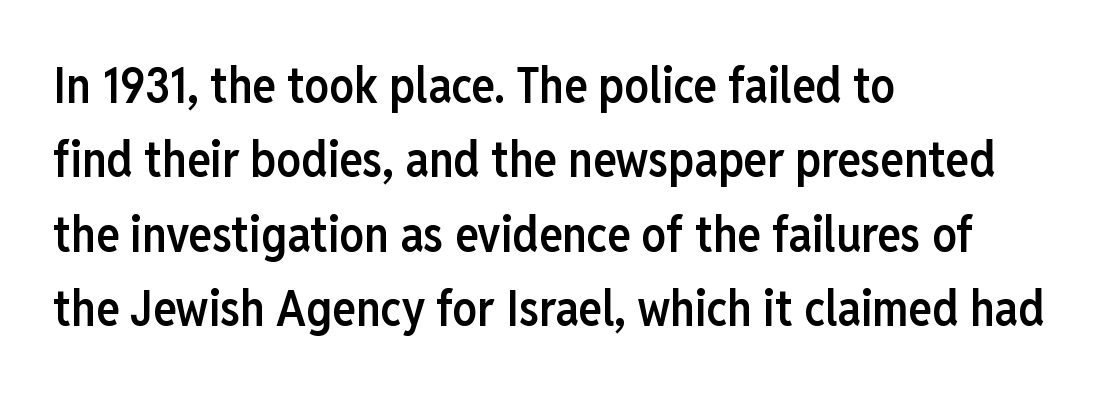
{"serif": "no", "italic": "no", "bold": "semi", "weight": "semibold", "width": "condensed", "stroke_contrast": "low", "x_height": "medium", "monospaced": "no", "underline": "no", "align": "left", "line_spacing": "normal", "line_spacing_ratio": 1.52, "letter_spacing": "normal", "letter_spacing_em": 0.0, "glyph_px": 49}
